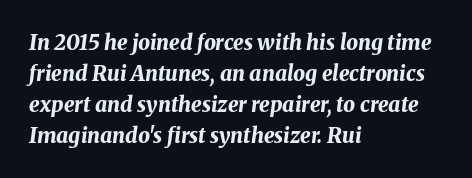
These lines are set flush left with a ragged right edge. This sample keeps an unexceptional amount of space between lines. You can tell it's italic because the verticals aren't actually vertical. Here the glyphs are tracked normally, forming tight word shapes. Strong, thick strokes mark this as bold type. Glance below the letters and you will spot only blank space.
